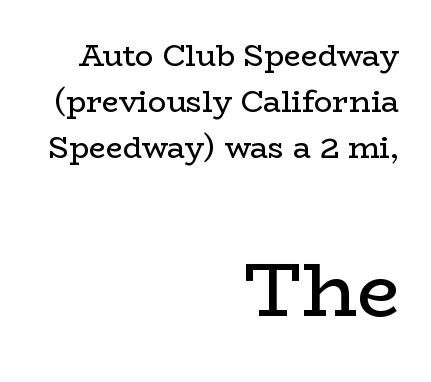
The image shows 76 px regular-weight, wide serif type, upright; set right-aligned, normal line spacing (1.53x), normal letter spacing, not underlined; the second (bottom) block is 2.53x larger; low stroke contrast and a medium x-height.
